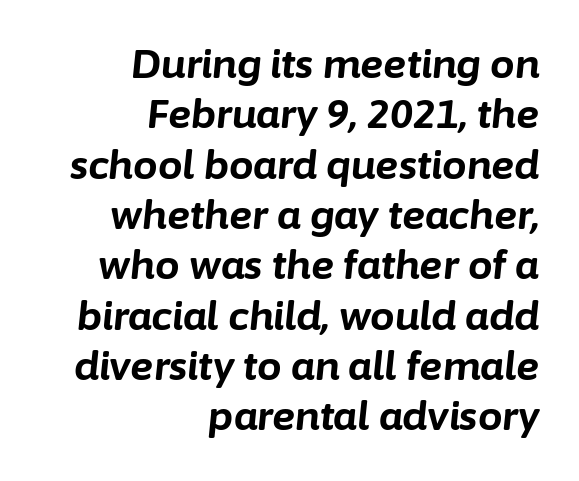
Q: Is the text bold? A: Yes.
Q: Is the text italic (slanted)? A: Yes, it leans right by about 6 degrees.
Q: Is the text underlined? A: No.
Q: How is the paragraph aligned? A: Right-aligned.
Q: Is the spacing between letters normal or unusually wide? A: Normal.
Q: Is the spacing between lines tight, normal or loose? A: Normal.
Q: Width (condensed, normal, or wide)? A: Normal.
Q: Stroke contrast? A: Low.
Q: x-height? A: Medium.
Q: Monospaced? A: No.
